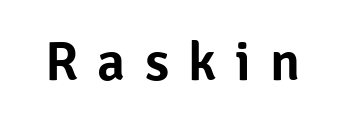
Q: Is the text italic (slanted)? A: No, it is upright.
Q: Is the typeface a serif or a sans-serif typeface? A: Sans-serif.
Q: Is the text underlined? A: No.
Q: Is the spacing between letters normal or unusually wide? A: Unusually wide.
Q: Width (condensed, normal, or wide)? A: Normal.
Q: Stroke contrast? A: Low.
Q: x-height? A: Medium.
Q: Monospaced? A: No.
